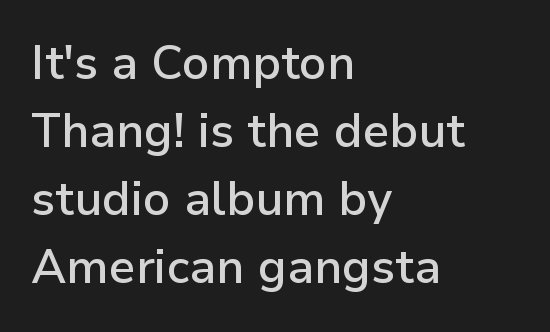
Leading: standard. Emphasis by weight is partial: semibold. Each word holds together tightly as a unit, with standard inter-letter gaps. Classification — sans serif.
